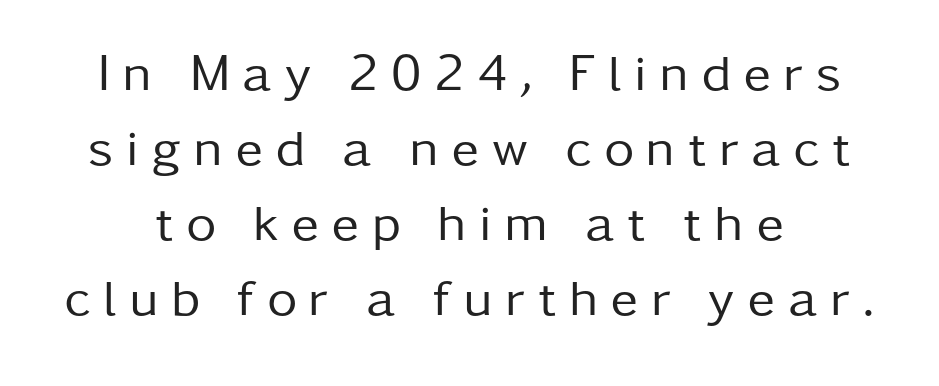
{"serif": "no", "italic": "no", "bold": "no", "weight": "regular", "width": "normal", "stroke_contrast": "low", "x_height": "medium", "monospaced": "no", "underline": "no", "align": "center", "line_spacing": "normal", "line_spacing_ratio": 1.44, "letter_spacing": "wide", "letter_spacing_em": 0.24, "glyph_px": 52}
